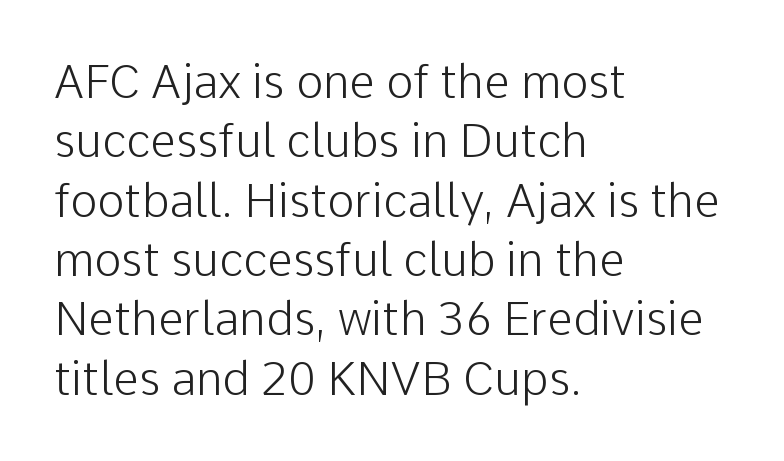
The image shows 46 px light sans-serif type, upright; set left-aligned, normal line spacing (1.29x), normal letter spacing, not underlined; low stroke contrast and a medium x-height.
